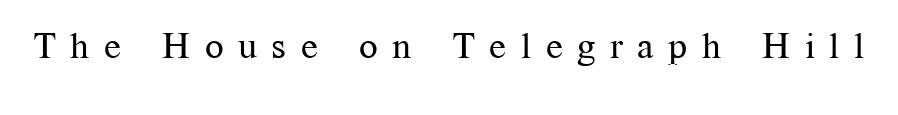
The image shows 37 px regular-weight serif type, upright; set unusually wide letter spacing (+0.39 em), not underlined; medium stroke contrast and a medium x-height.
